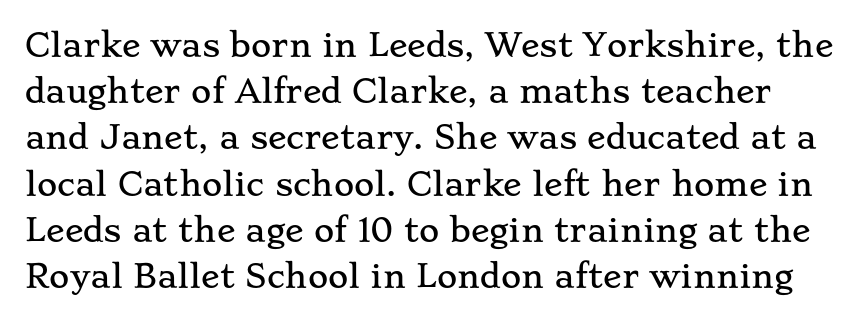
{"serif": "yes", "italic": "no", "width": "wide", "stroke_contrast": "low", "x_height": "small", "monospaced": "no", "underline": "no", "line_spacing": "normal", "line_spacing_ratio": 1.49, "letter_spacing": "normal", "letter_spacing_em": 0.0, "glyph_px": 31}
